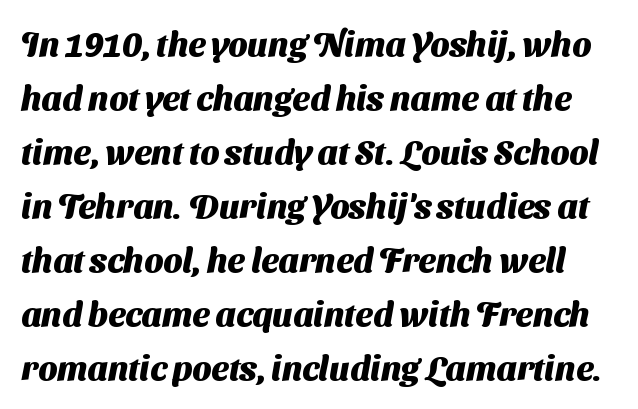
The image shows 34 px heavy sans-serif type; set normal line spacing (1.59x), normal letter spacing, not underlined; medium stroke contrast and a medium x-height.
